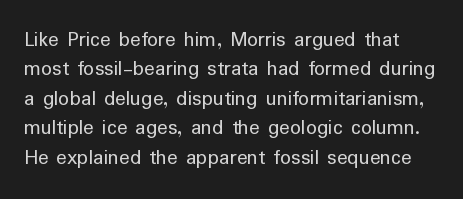
Q: Is the text bold? A: No.
Q: Is the text italic (slanted)? A: No, it is upright.
Q: Is the text underlined? A: No.
Q: Is the spacing between letters normal or unusually wide? A: Normal.
Q: Is the spacing between lines tight, normal or loose? A: Normal.
